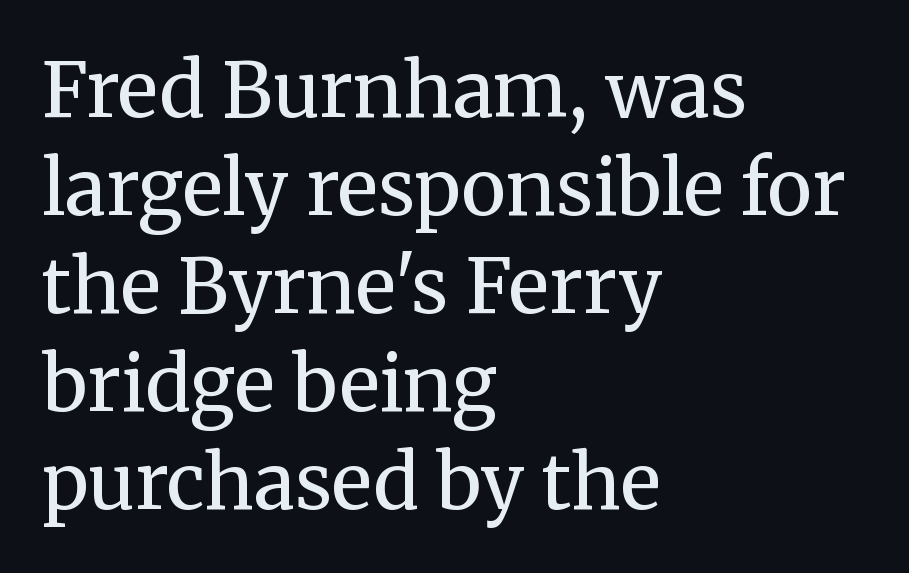
{"serif": "yes", "italic": "no", "bold": "no", "weight": "regular", "width": "normal", "stroke_contrast": "medium", "x_height": "medium", "monospaced": "no", "underline": "no", "align": "left", "line_spacing": "normal", "line_spacing_ratio": 1.29, "letter_spacing": "normal", "letter_spacing_em": 0.0, "glyph_px": 76}
